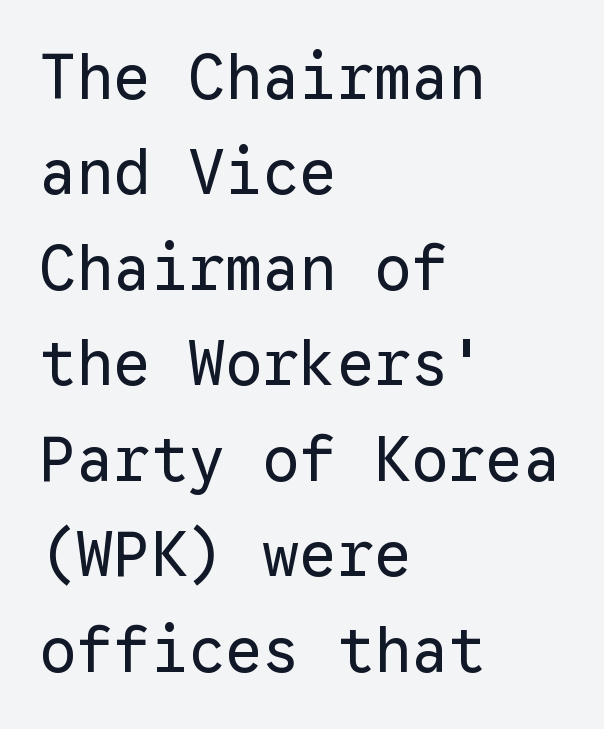
The image shows 62 px regular-weight sans-serif type, upright, monospaced; set left-aligned, normal line spacing (1.54x), normal letter spacing, not underlined; low stroke contrast and a medium x-height.
